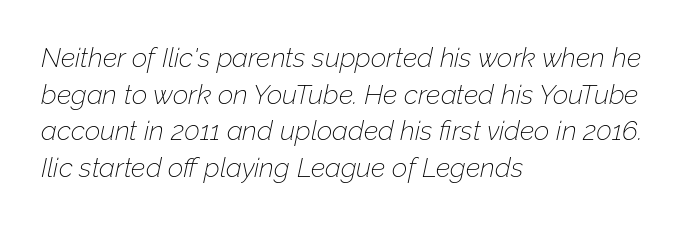
Q: Is the text bold? A: No.
Q: Is the text italic (slanted)? A: Yes, it leans right by about 12 degrees.
Q: Is the text underlined? A: No.
Q: How is the paragraph aligned? A: Left-aligned.
Q: Is the spacing between letters normal or unusually wide? A: Normal.
Q: Is the spacing between lines tight, normal or loose? A: Normal.
